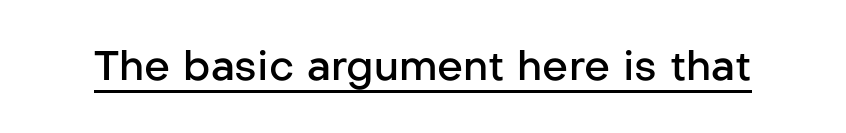
The image shows 41 px semibold sans-serif type, upright; set normal letter spacing, underlined; low stroke contrast and a medium x-height.
